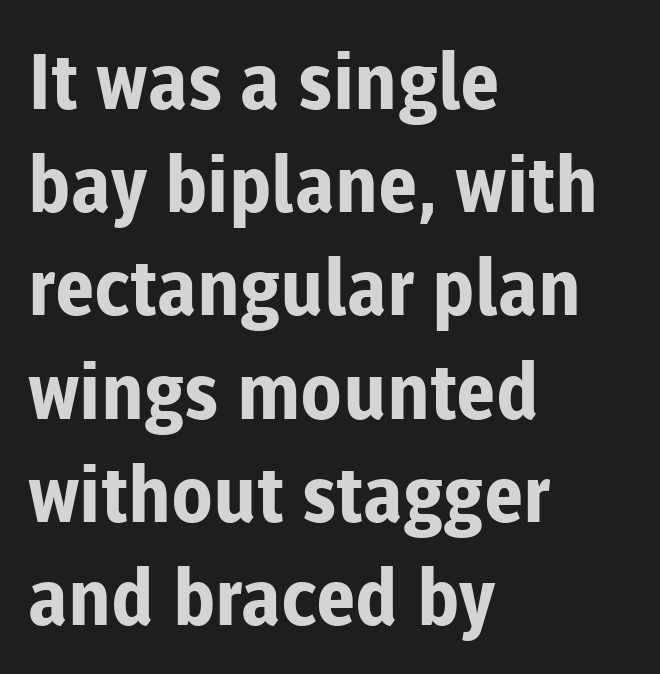
Q: Is the text bold? A: Yes.
Q: Is the text italic (slanted)? A: No, it is upright.
Q: Is the typeface a serif or a sans-serif typeface? A: Sans-serif.
Q: Is the text underlined? A: No.
Q: How is the paragraph aligned? A: Left-aligned.
Q: Is the spacing between letters normal or unusually wide? A: Normal.
Q: Is the spacing between lines tight, normal or loose? A: Normal.
Q: Width (condensed, normal, or wide)? A: Normal.
Q: Stroke contrast? A: Low.
Q: x-height? A: Medium.
Q: Monospaced? A: No.
